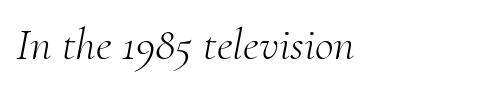
The image shows 46 px light serif type, italic (leaning right); set normal letter spacing, not underlined; medium stroke contrast and a small x-height.
